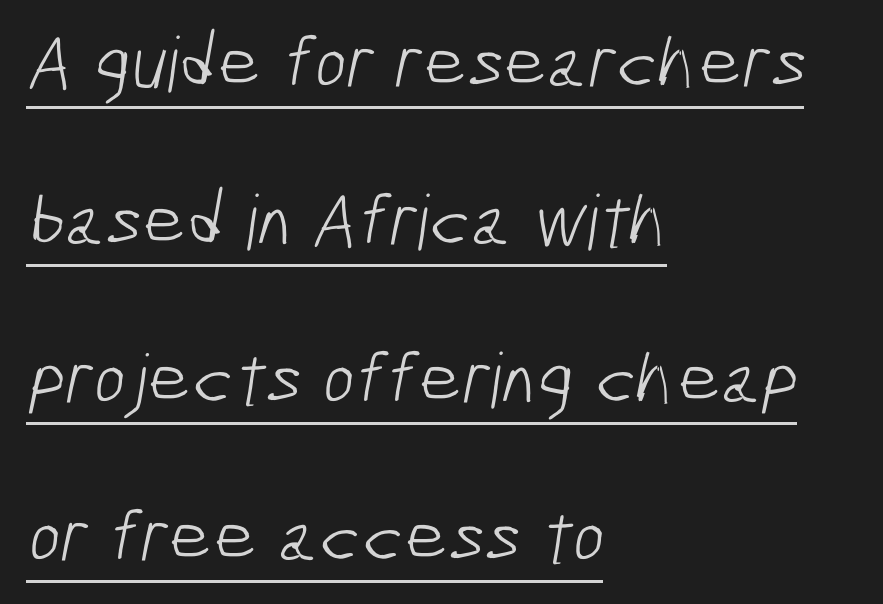
The image shows 76 px light, condensed sans-serif type; set left-aligned, loose line spacing (2.08x), normal letter spacing, underlined; low stroke contrast and a medium x-height.
